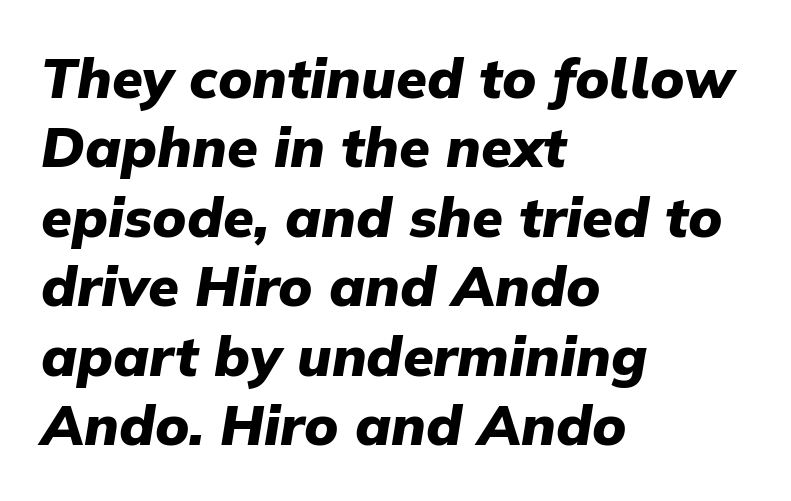
This is heavy type, rendered in bold. The area under the type is left untouched. Think of a printed novel: that variable character pitch is what you see here. Casual observation: everything's shoved over to the left. The letterforms sit shoulder to shoulder at normal distance. In terms of posture, this sample is oblique.
